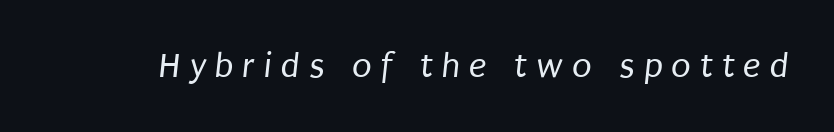
Q: Is the text bold? A: No.
Q: Is the typeface a serif or a sans-serif typeface? A: Sans-serif.
Q: Is the text underlined? A: No.
Q: Is the spacing between letters normal or unusually wide? A: Unusually wide.
Q: Width (condensed, normal, or wide)? A: Condensed.
Q: Stroke contrast? A: Low.
Q: x-height? A: Large.
Q: Monospaced? A: No.
